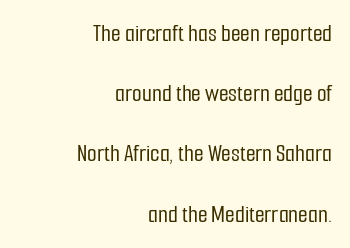
Q: Is the text italic (slanted)? A: No, it is upright.
Q: Is the text underlined? A: No.
Q: How is the paragraph aligned? A: Right-aligned.
Q: Is the spacing between letters normal or unusually wide? A: Normal.
Q: Is the spacing between lines tight, normal or loose? A: Loose.
